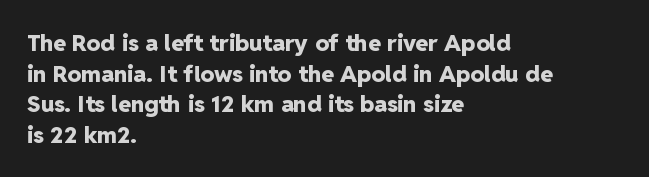
The image shows 23 px bold type, upright; set left-aligned, normal line spacing (1.33x), normal letter spacing, not underlined.
